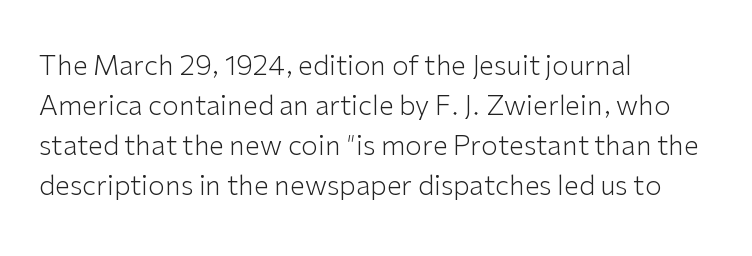
{"italic": "no", "bold": "no", "underline": "no", "align": "left", "line_spacing": "normal", "line_spacing_ratio": 1.48, "letter_spacing": "normal", "letter_spacing_em": 0.0, "glyph_px": 27}
